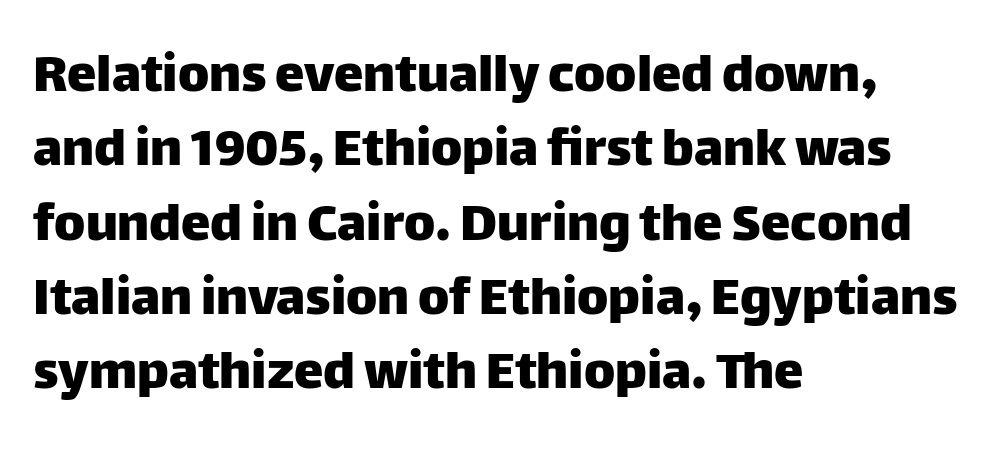
The lettering holds an erect, upright posture throughout. Is this a fixed-width face? No — the glyphs have proportional, varying widths. The words here are not underlined. Which margin do the lines hug? The left one — the right edge is uneven.
